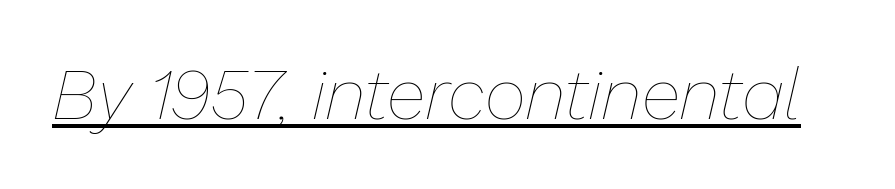
The image shows 72 px thin type, italic (leaning right); set normal letter spacing, underlined; low stroke contrast and a medium x-height.
